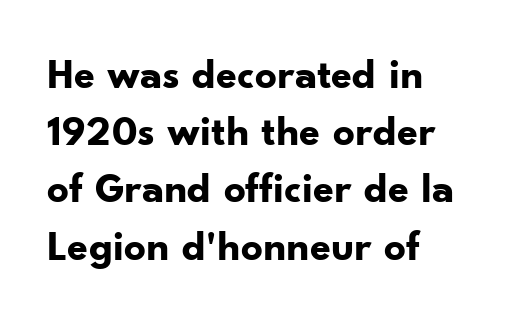
The image shows 43 px bold sans-serif type, upright; set left-aligned, normal line spacing (1.33x), normal letter spacing, not underlined; low stroke contrast and a small x-height.
